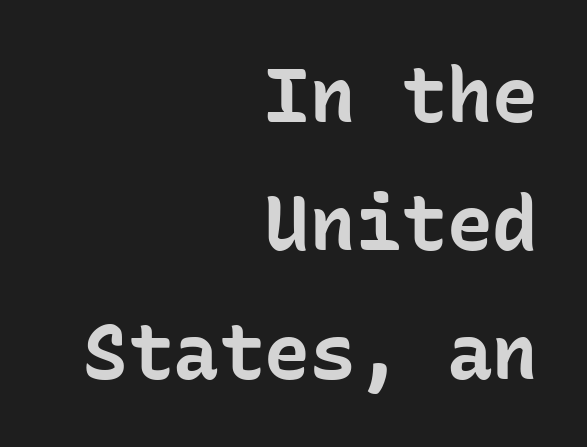
The image shows 76 px bold sans-serif type, upright, monospaced; set right-aligned, normal line spacing (1.69x), normal letter spacing, not underlined; low stroke contrast and a medium x-height.
